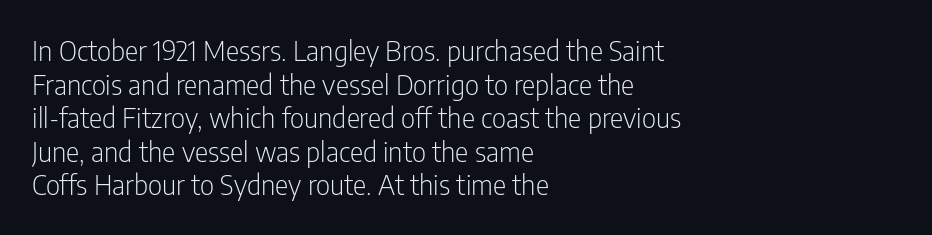
The image shows 28 px light, condensed sans-serif type, upright; set left-aligned, line spacing 1.2x, normal letter spacing, not underlined; low stroke contrast and a medium x-height.
